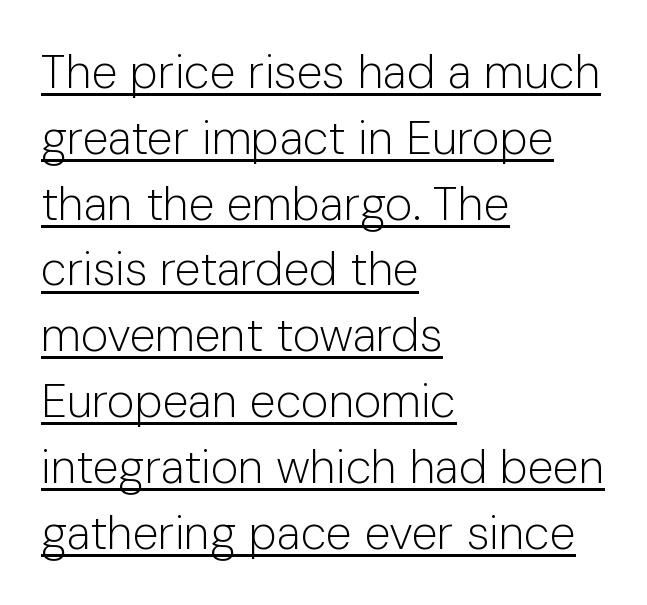
The image shows 47 px light sans-serif type, upright; set left-aligned, normal line spacing (1.4x), normal letter spacing, underlined; low stroke contrast and a medium x-height.
